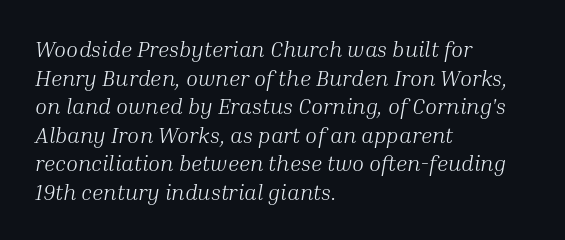
{"italic": "yes", "lean": "right", "slant_degrees": 10, "bold": "no", "underline": "no", "align": "left", "line_spacing": "normal", "line_spacing_ratio": 1.3, "letter_spacing": "normal", "letter_spacing_em": 0.0, "glyph_px": 22}
